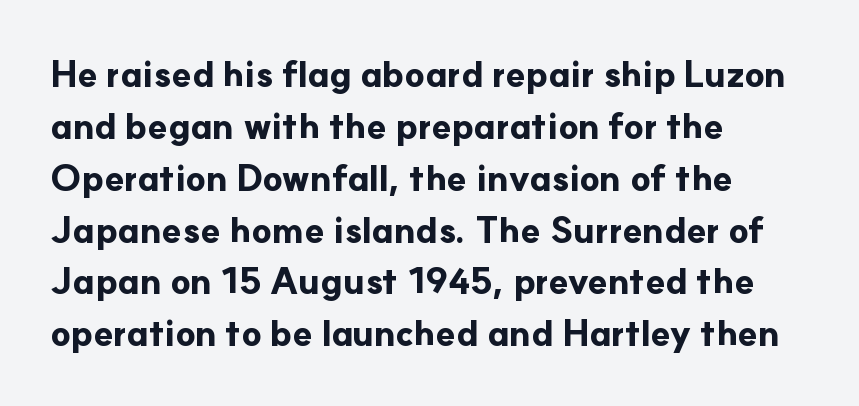
The image shows 36 px bold sans-serif type, upright; set left-aligned, normal line spacing (1.44x), normal letter spacing, not underlined; low stroke contrast and a small x-height.
